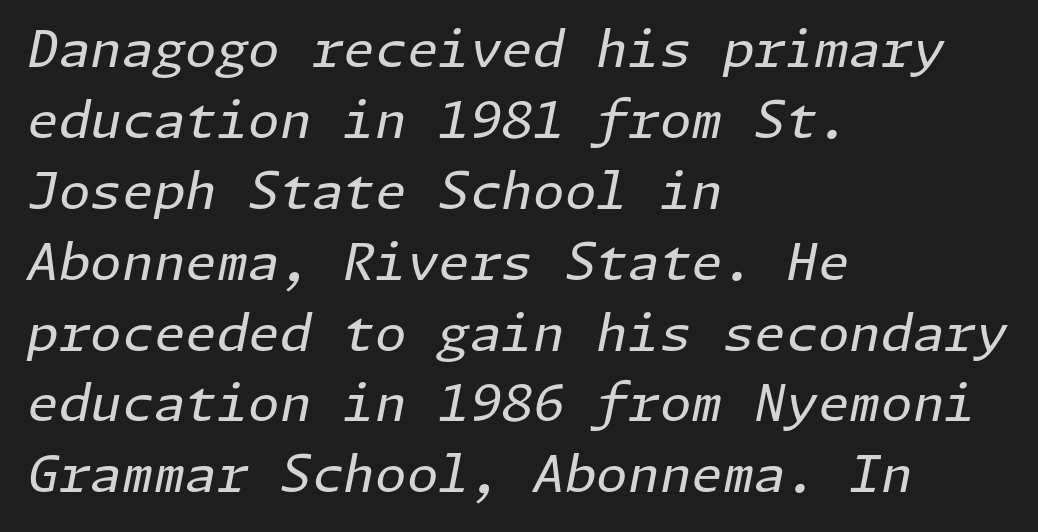
This sample uses plain, unmodified letter spacing. Weight class: somewhere from thin through regular. These lines are set flush left with a ragged right edge. Leading: standard. A bare baseline throughout the passage.
